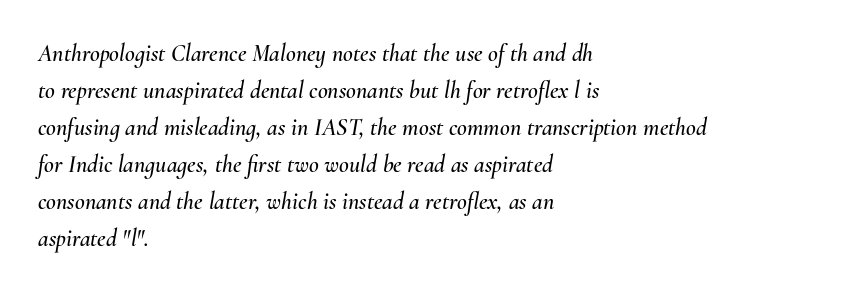
Q: Is the text italic (slanted)? A: Yes, it leans right by about 10 degrees.
Q: Is the text underlined? A: No.
Q: How is the paragraph aligned? A: Left-aligned.
Q: Is the spacing between letters normal or unusually wide? A: Normal.
Q: Is the spacing between lines tight, normal or loose? A: Normal.
